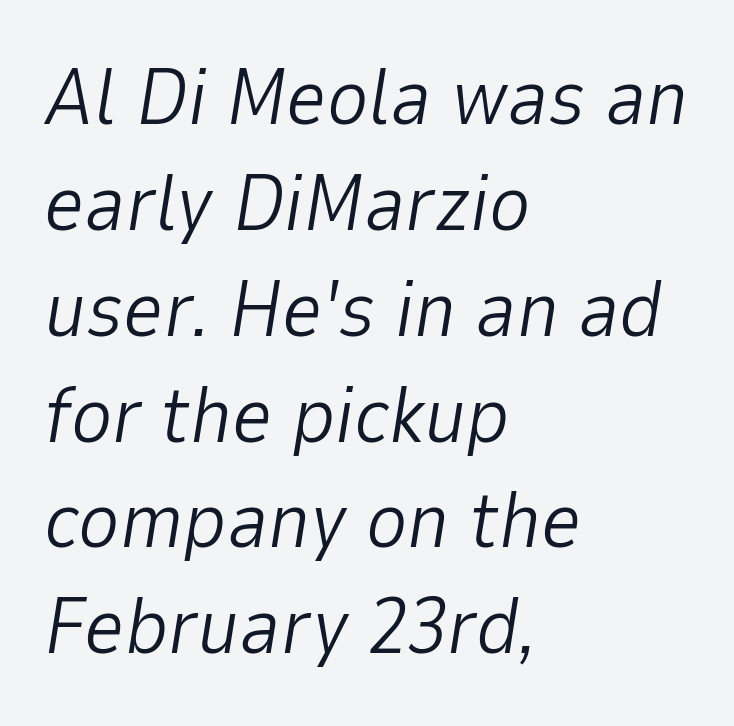
{"italic": "yes", "lean": "right", "slant_degrees": 9, "bold": "no", "weight": "light", "width": "normal", "stroke_contrast": "low", "x_height": "medium", "monospaced": "no", "underline": "no", "align": "left", "line_spacing": "normal", "line_spacing_ratio": 1.34, "letter_spacing": "normal", "letter_spacing_em": 0.0, "glyph_px": 79}
